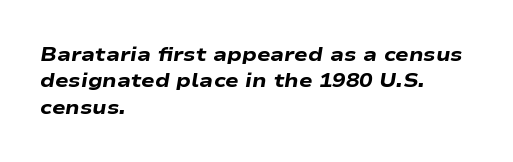
The image shows 20 px bold type, italic (leaning right); set left-aligned, normal line spacing (1.32x), normal letter spacing, not underlined.
